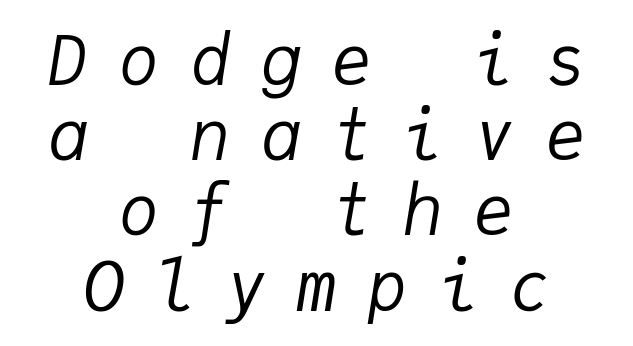
Q: Is the text bold? A: No.
Q: Is the text italic (slanted)? A: Yes, it leans right by about 9 degrees.
Q: Is the text underlined? A: No.
Q: How is the paragraph aligned? A: Centered.
Q: Is the spacing between letters normal or unusually wide? A: Unusually wide.
Q: Is the spacing between lines tight, normal or loose? A: Tight.
Q: Width (condensed, normal, or wide)? A: Normal.
Q: Stroke contrast? A: Low.
Q: x-height? A: Medium.
Q: Monospaced? A: Yes.
